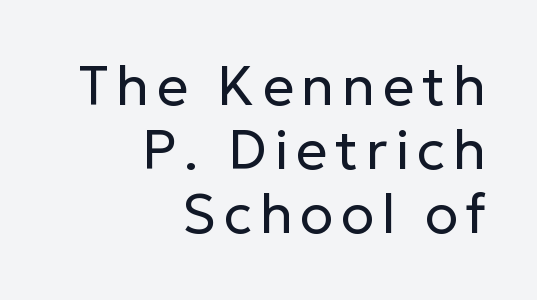
{"serif": "no", "italic": "no", "bold": "no", "weight": "regular", "width": "normal", "stroke_contrast": "low", "x_height": "medium", "monospaced": "no", "underline": "no", "align": "right", "line_spacing_ratio": 1.16, "glyph_px": 55}
